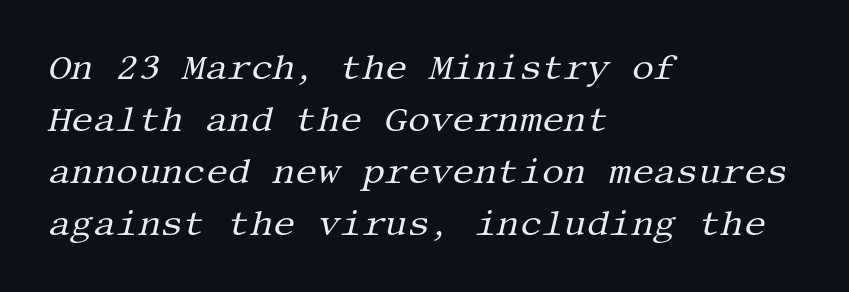
{"serif": "yes", "italic": "yes", "lean": "right", "slant_degrees": 13, "bold": "no", "weight": "regular", "width": "normal", "stroke_contrast": "medium", "x_height": "large", "underline": "no", "align": "left", "line_spacing": "normal", "line_spacing_ratio": 1.49, "letter_spacing": "normal", "letter_spacing_em": 0.0, "glyph_px": 35}
